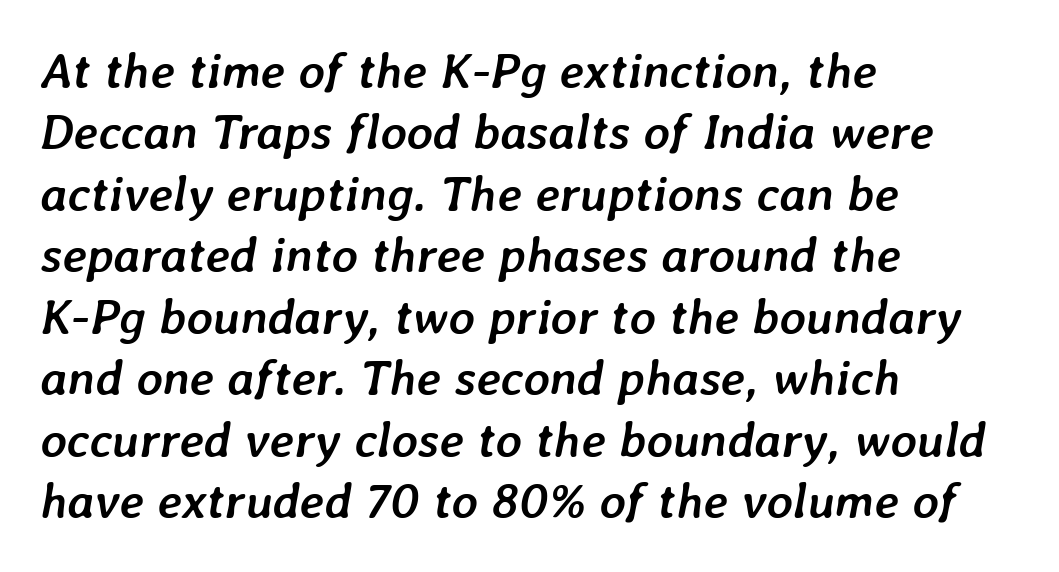
{"italic": "yes", "lean": "right", "slant_degrees": 7, "bold": "yes", "weight": "semibold", "width": "normal", "stroke_contrast": "low", "x_height": "medium", "monospaced": "no", "underline": "no", "align": "left", "line_spacing_ratio": 1.23, "letter_spacing": "normal", "letter_spacing_em": 0.0, "glyph_px": 50}
